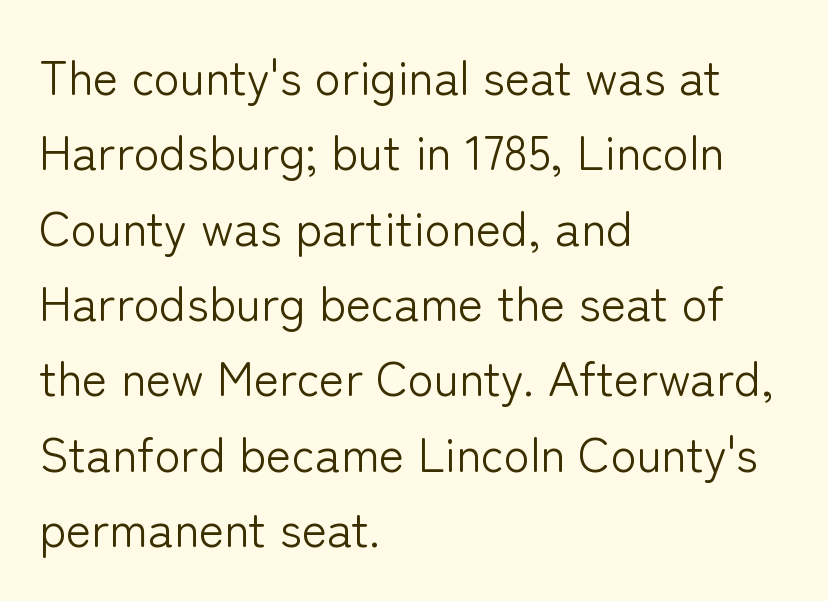
The passage shown stacks its lines at a standard gap. This rendering leaves character spacing at its baseline value. Just letters on the line, the space beneath them empty. A light-to-regular cut is what we see here.
